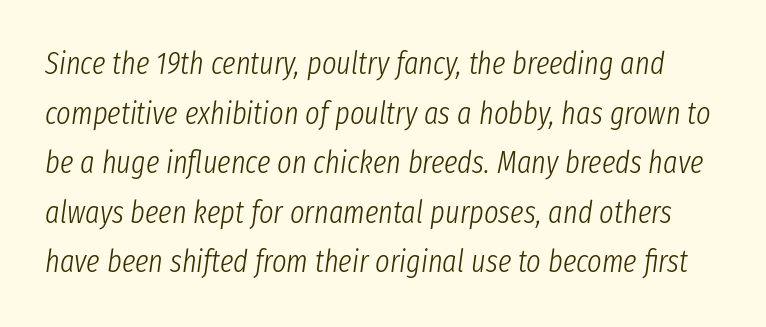
Varying glyph widths throughout — classic text-font behaviour. Normally led — the rows are evenly, conventionally spaced. Heft: none added — not bold. Inter-character spacing is left at the font's built-in metrics. Descenders hang freely into open space.
